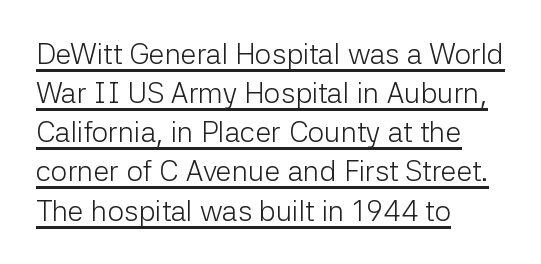
Q: Is the text bold? A: No.
Q: Is the text italic (slanted)? A: No, it is upright.
Q: Is the typeface a serif or a sans-serif typeface? A: Sans-serif.
Q: Is the text underlined? A: Yes.
Q: How is the paragraph aligned? A: Left-aligned.
Q: Is the spacing between letters normal or unusually wide? A: Normal.
Q: Is the spacing between lines tight, normal or loose? A: Normal.
Q: Width (condensed, normal, or wide)? A: Normal.
Q: Stroke contrast? A: Low.
Q: x-height? A: Medium.
Q: Monospaced? A: No.
